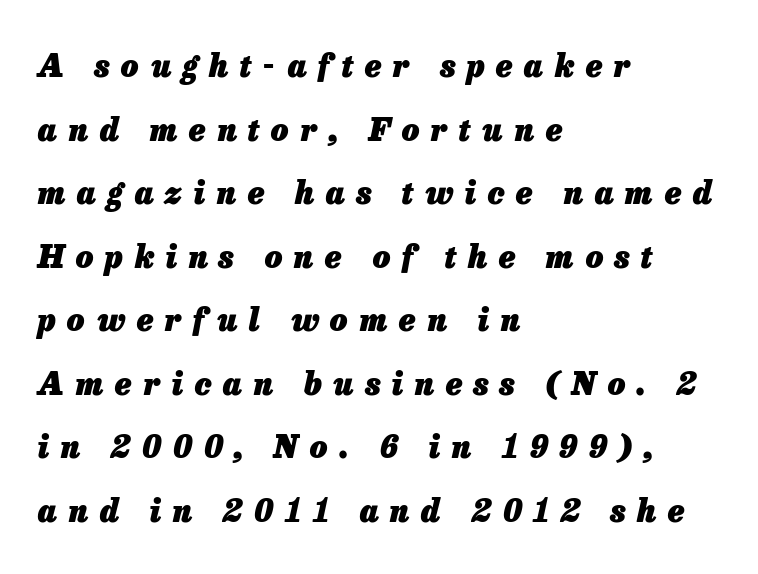
Q: Is the text bold? A: Yes.
Q: Is the text italic (slanted)? A: Yes, it leans right by about 13 degrees.
Q: Is the text underlined? A: No.
Q: How is the paragraph aligned? A: Left-aligned.
Q: Is the spacing between letters normal or unusually wide? A: Unusually wide.
Q: Is the spacing between lines tight, normal or loose? A: Loose.
Q: Width (condensed, normal, or wide)? A: Normal.
Q: Stroke contrast? A: Low.
Q: x-height? A: Medium.
Q: Monospaced? A: No.
